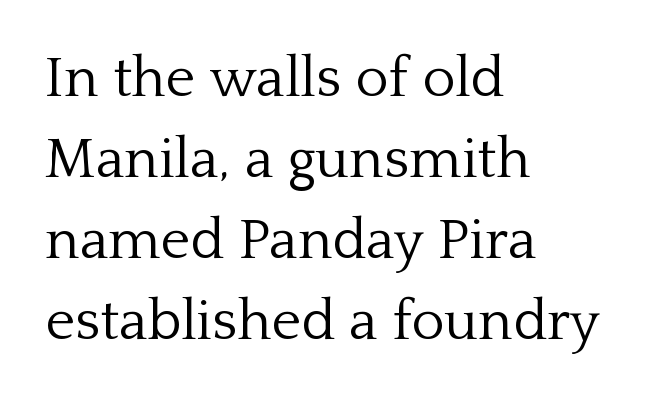
{"serif": "yes", "italic": "no", "bold": "no", "weight": "light", "width": "normal", "stroke_contrast": "low", "x_height": "medium", "monospaced": "no", "underline": "no", "align": "left", "line_spacing": "normal", "line_spacing_ratio": 1.42, "letter_spacing": "normal", "letter_spacing_em": 0.0, "glyph_px": 57}
